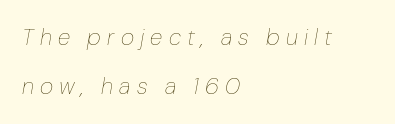
Q: Is the text bold? A: No.
Q: Is the text italic (slanted)? A: Yes, it leans right by about 10 degrees.
Q: Is the text underlined? A: No.
Q: How is the paragraph aligned? A: Left-aligned.
Q: Is the spacing between letters normal or unusually wide? A: Unusually wide.
Q: Is the spacing between lines tight, normal or loose? A: Loose.
